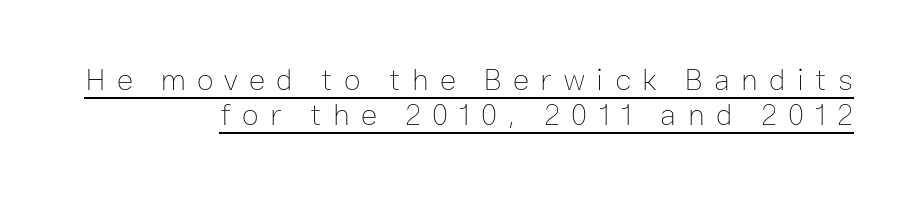
{"italic": "no", "bold": "no", "weight": "thin", "width": "normal", "stroke_contrast": "low", "x_height": "medium", "monospaced": "no", "underline": "yes", "align": "right", "line_spacing": "tight", "line_spacing_ratio": 1.13, "letter_spacing": "wide", "letter_spacing_em": 0.36, "glyph_px": 31}
